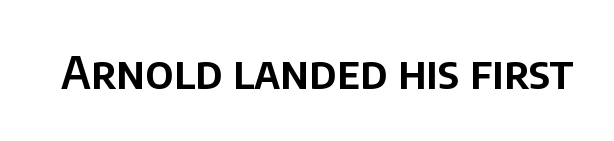
The image shows 45 px sans-serif type, upright; set normal letter spacing, not underlined; low stroke contrast and a large x-height.
